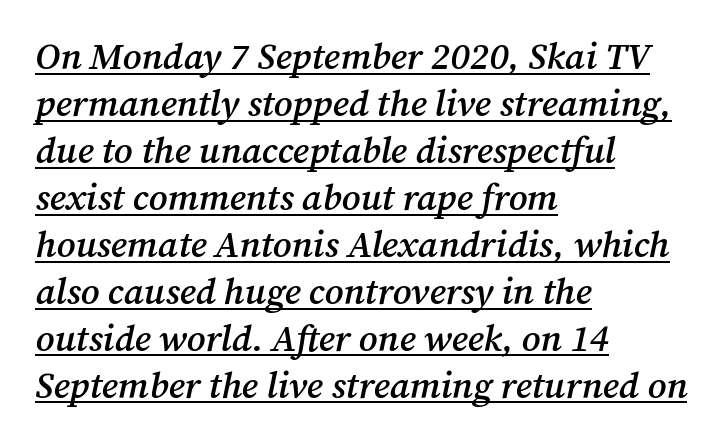
{"serif": "yes", "italic": "yes", "lean": "right", "slant_degrees": 12, "bold": "semi", "weight": "semibold", "width": "normal", "stroke_contrast": "medium", "x_height": "medium", "monospaced": "no", "underline": "yes", "align": "left", "line_spacing": "normal", "line_spacing_ratio": 1.27, "letter_spacing": "normal", "letter_spacing_em": 0.0, "glyph_px": 37}
